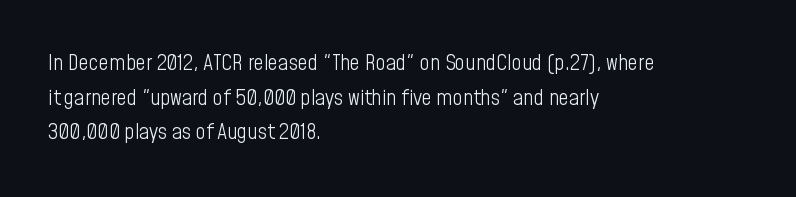
Which margin do the lines hug? The left one — the right edge is uneven. This is roman type, the default non-slanted kind. Summary of vertical rhythm: regular, with standard interline spacing. These glyphs show unthickened strokes, regular width or finer. The rendering keeps characters at their native spacing. The gap between lines stays unmarked.
